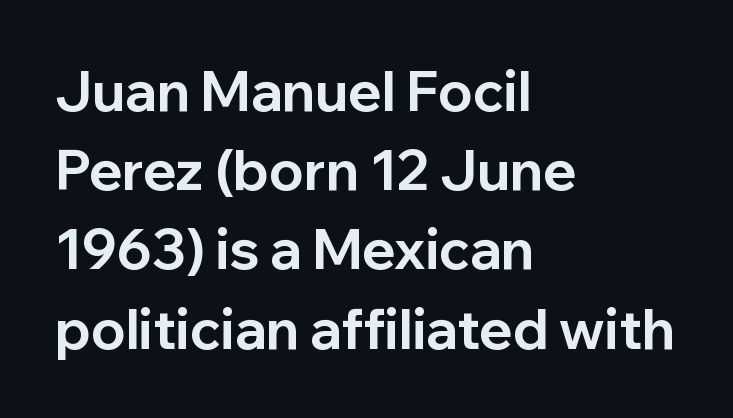
{"serif": "no", "italic": "no", "bold": "yes", "weight": "bold", "width": "normal", "stroke_contrast": "low", "x_height": "medium", "monospaced": "no", "underline": "no", "align": "left", "line_spacing": "normal", "line_spacing_ratio": 1.44, "letter_spacing": "normal", "letter_spacing_em": 0.0, "glyph_px": 55}
